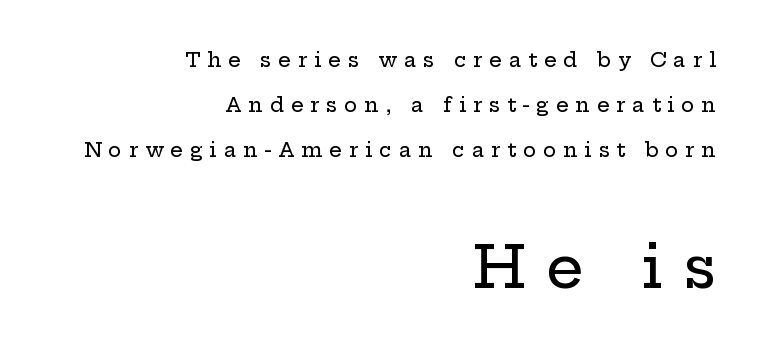
The image shows 59 px wide serif type, upright; set right-aligned, loose line spacing (2.24x), unusually wide letter spacing (+0.34 em), not underlined; the second (bottom) block is 2.95x larger; low stroke contrast and a medium x-height.
